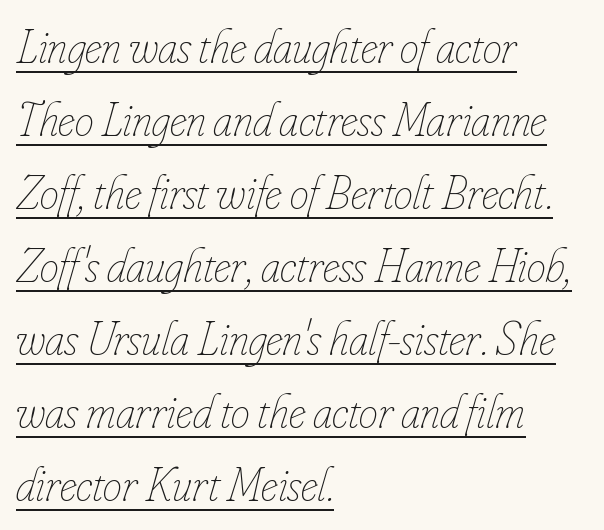
The image shows 48 px thin, condensed type, italic (leaning right); set left-aligned, normal line spacing (1.52x), normal letter spacing, underlined; low stroke contrast and a small x-height.
